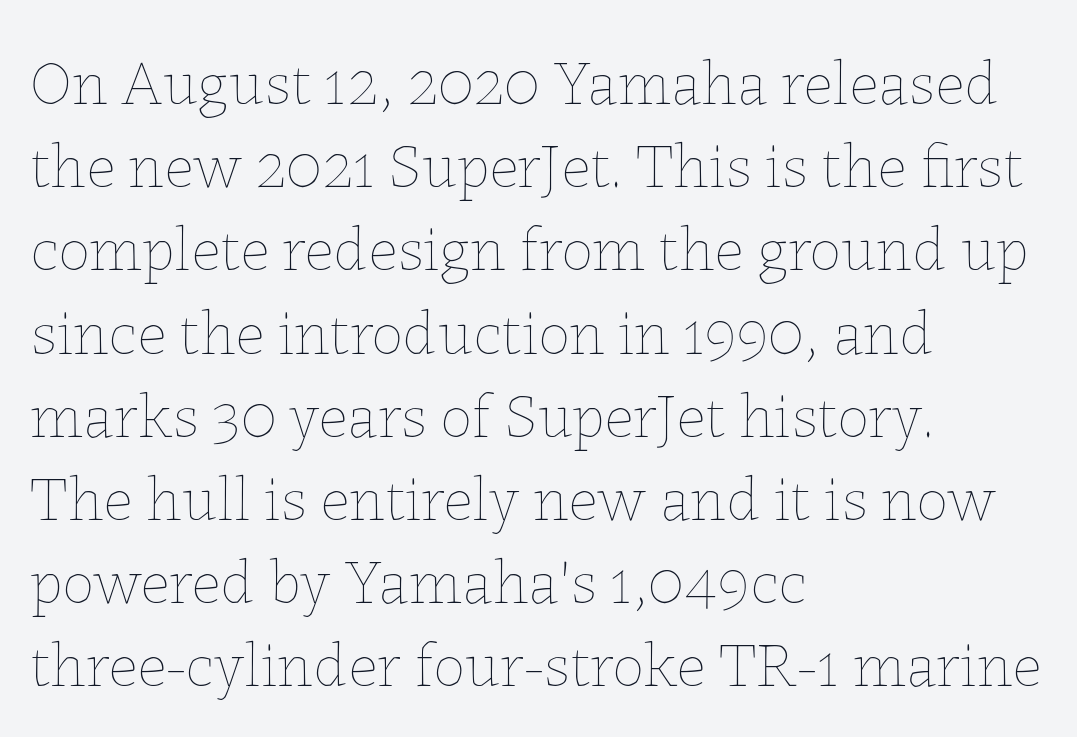
Q: Is the text bold? A: No.
Q: Is the text italic (slanted)? A: No, it is upright.
Q: Is the text underlined? A: No.
Q: How is the paragraph aligned? A: Left-aligned.
Q: Is the spacing between letters normal or unusually wide? A: Normal.
Q: Is the spacing between lines tight, normal or loose? A: Normal.
Q: Width (condensed, normal, or wide)? A: Normal.
Q: Stroke contrast? A: Low.
Q: x-height? A: Medium.
Q: Monospaced? A: No.
